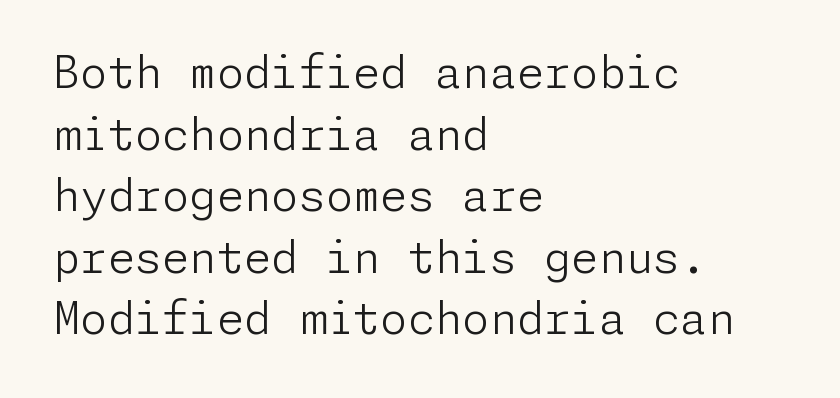
The font is comparable to plain body text, perhaps lighter. The characters display no serif detailing; their extremities are plain. The letterforms sit shoulder to shoulder at normal distance. The font's upright variant was chosen for this text. Has an underline been added? It has not.
